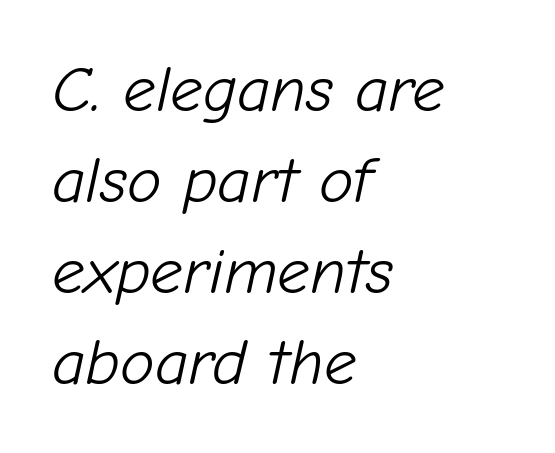
Q: Is the text bold? A: No.
Q: Is the text italic (slanted)? A: Yes, it leans right by about 12 degrees.
Q: Is the text underlined? A: No.
Q: How is the paragraph aligned? A: Left-aligned.
Q: Is the spacing between letters normal or unusually wide? A: Normal.
Q: Is the spacing between lines tight, normal or loose? A: Normal.
Q: Width (condensed, normal, or wide)? A: Normal.
Q: Stroke contrast? A: Low.
Q: x-height? A: Medium.
Q: Monospaced? A: No.
